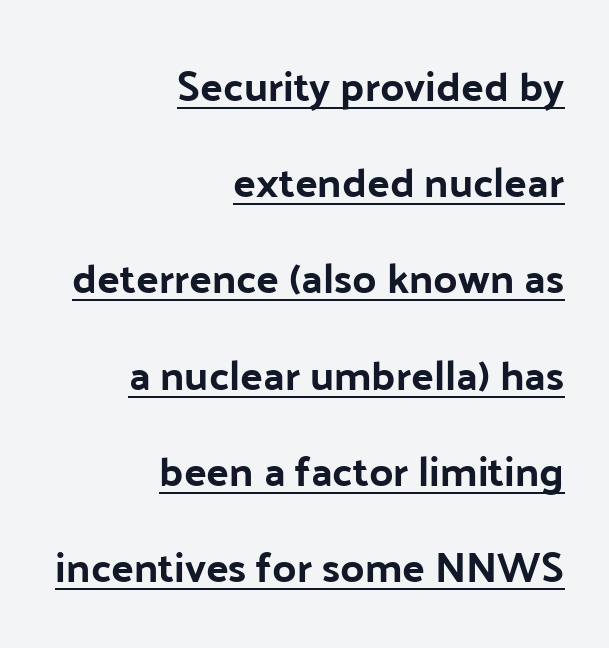
Notice how the passage keeps a crisp vertical edge on the right only. Is there any slant? The stems are plumb. Airy leading. Are there feet on the stems? There aren't — it's a sans. Underline: present.
